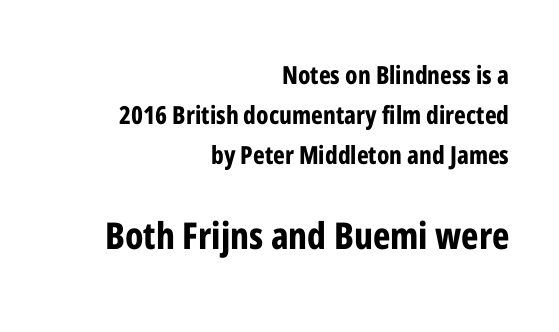
Words appear dense and cohesive because spacing is normal. A flush-right, rag-left setting is used for this passage. The foot of each line stays bare and open. The designer left line spacing at the default.
